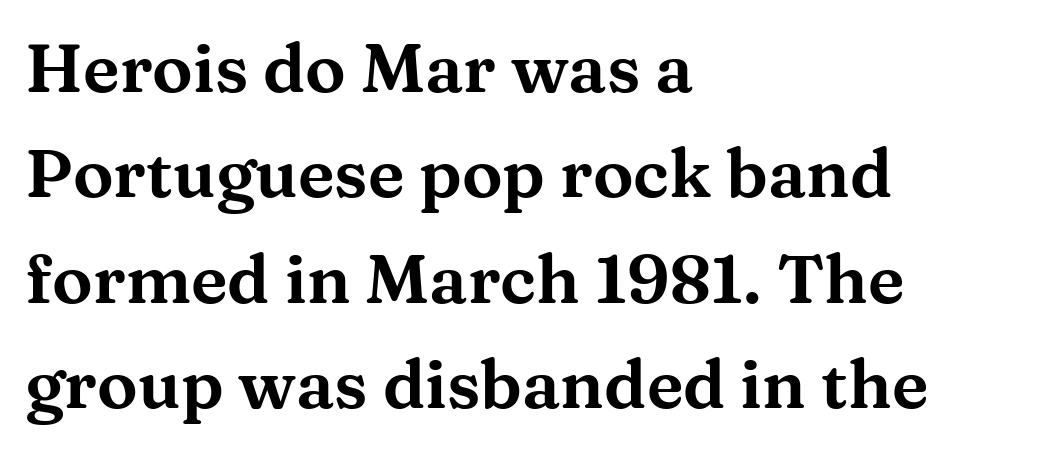
The image shows 68 px wide serif type, upright; set left-aligned, normal line spacing (1.55x), normal letter spacing, not underlined; medium stroke contrast and a medium x-height.
